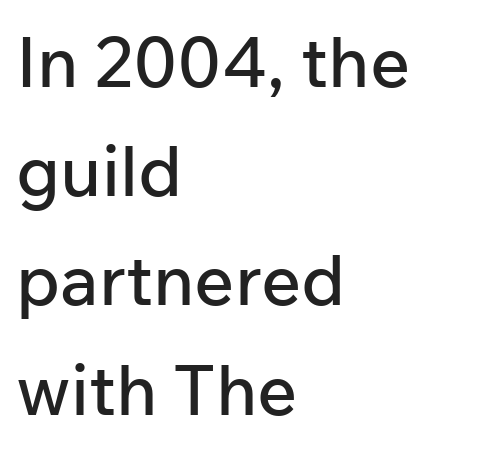
The type is set solid horizontally, with unmodified tracking. If you measured baseline to baseline, you'd find a middling distance. These lines stack with their left ends in a neat column. The face used here is a sans, in the tradition of grotesques and geometrics. Proportional: the letters do not fall into vertical columns. Posture: straight, roman, zero tilt.
